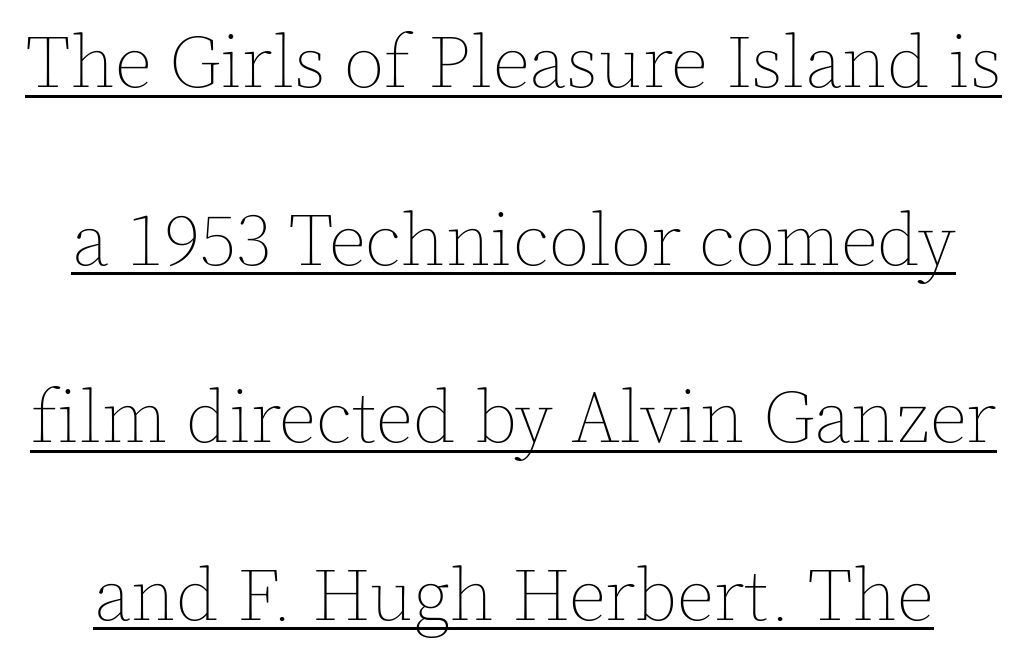
{"italic": "no", "bold": "no", "weight": "thin", "width": "normal", "x_height": "medium", "monospaced": "no", "underline": "yes", "line_spacing": "loose", "line_spacing_ratio": 2.4, "letter_spacing": "normal", "letter_spacing_em": 0.0, "glyph_px": 74}
